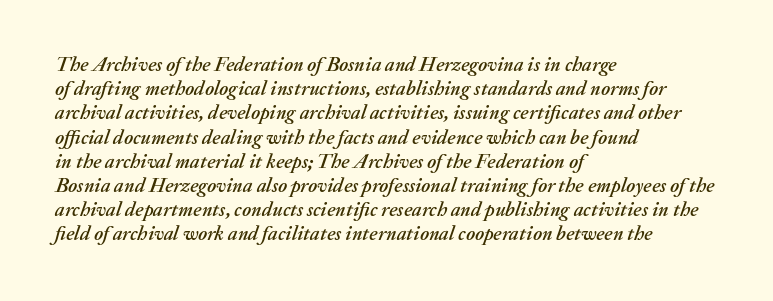
{"italic": "yes", "lean": "right", "slant_degrees": 20, "underline": "no", "align": "left", "line_spacing_ratio": 1.21, "letter_spacing": "normal", "letter_spacing_em": 0.0, "glyph_px": 20}
